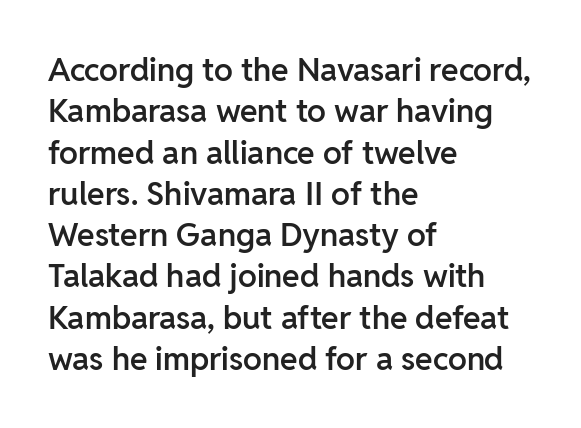
The image shows 32 px semibold sans-serif type, upright; set left-aligned, normal line spacing (1.29x), normal letter spacing, not underlined; low stroke contrast and a medium x-height.
